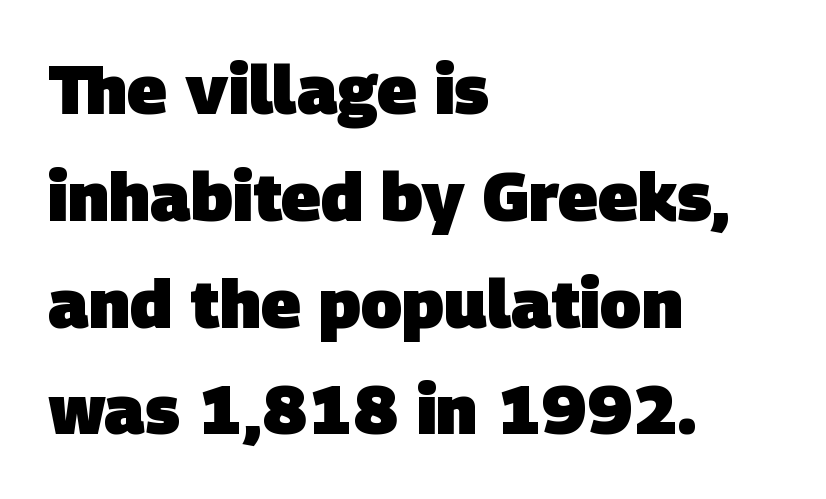
Q: Is the text bold? A: Yes.
Q: Is the typeface a serif or a sans-serif typeface? A: Sans-serif.
Q: Is the text underlined? A: No.
Q: How is the paragraph aligned? A: Left-aligned.
Q: Is the spacing between letters normal or unusually wide? A: Normal.
Q: Is the spacing between lines tight, normal or loose? A: Normal.
Q: Width (condensed, normal, or wide)? A: Normal.
Q: Stroke contrast? A: Low.
Q: x-height? A: Large.
Q: Monospaced? A: No.
